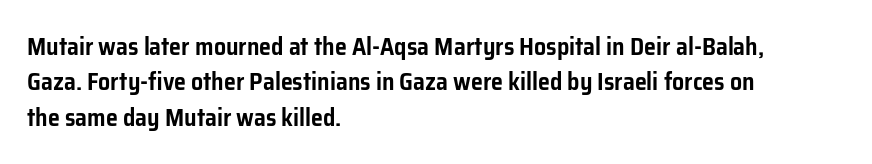
The image shows 24 px text type, upright; set left-aligned, normal line spacing (1.47x), normal letter spacing, not underlined.
